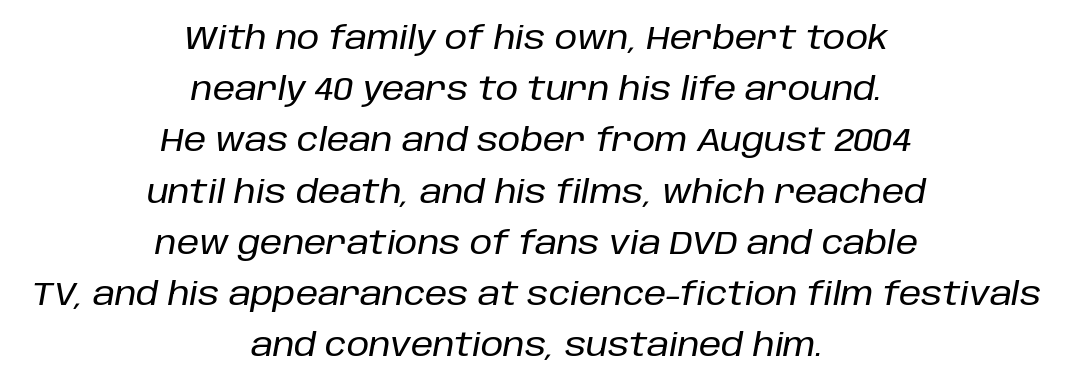
Q: Is the text italic (slanted)? A: Yes, it leans right by about 10 degrees.
Q: Is the text underlined? A: No.
Q: How is the paragraph aligned? A: Centered.
Q: Is the spacing between letters normal or unusually wide? A: Normal.
Q: Is the spacing between lines tight, normal or loose? A: Normal.
Q: Width (condensed, normal, or wide)? A: Normal.
Q: Stroke contrast? A: Low.
Q: x-height? A: Large.
Q: Monospaced? A: No.
